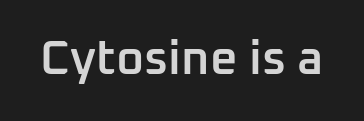
{"serif": "no", "italic": "no", "bold": "semi", "weight": "semibold", "width": "normal", "stroke_contrast": "low", "x_height": "medium", "monospaced": "no", "underline": "no", "letter_spacing": "normal", "letter_spacing_em": 0.0, "glyph_px": 48}
